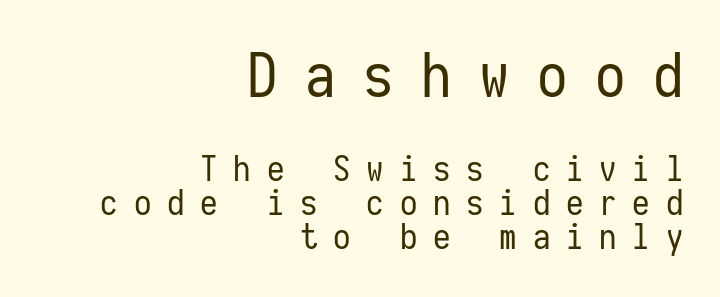
{"serif": "no", "italic": "no", "bold": "no", "weight": "regular", "width": "condensed", "stroke_contrast": "low", "x_height": "medium", "monospaced": "yes", "underline": "no", "align": "right", "line_spacing": "tight", "line_spacing_ratio": 0.98, "letter_spacing": "wide", "letter_spacing_em": 0.45, "larger_block": "first", "size_ratio": 1.74, "glyph_px": 61}
